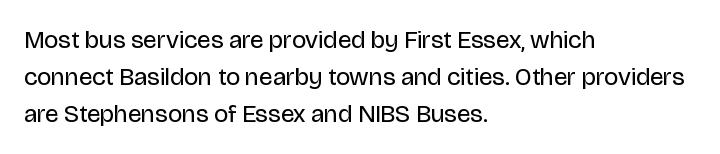
Each new line begins a customary step beneath the previous one. In CSS terms this would be text-align: left. Every character sits straight up, as roman type does. Inter-character spacing is left at the font's built-in metrics.
